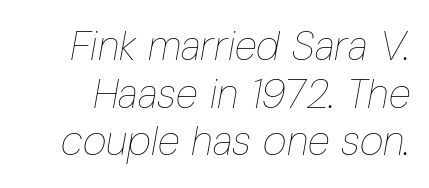
{"italic": "yes", "lean": "right", "slant_degrees": 10, "bold": "no", "weight": "thin", "width": "condensed", "stroke_contrast": "low", "x_height": "medium", "monospaced": "no", "underline": "no", "line_spacing_ratio": 1.16, "letter_spacing": "normal", "letter_spacing_em": 0.0, "glyph_px": 41}
